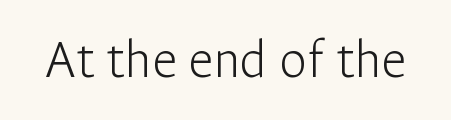
The image shows 56 px light sans-serif type, upright; set normal letter spacing, not underlined; low stroke contrast and a medium x-height.
